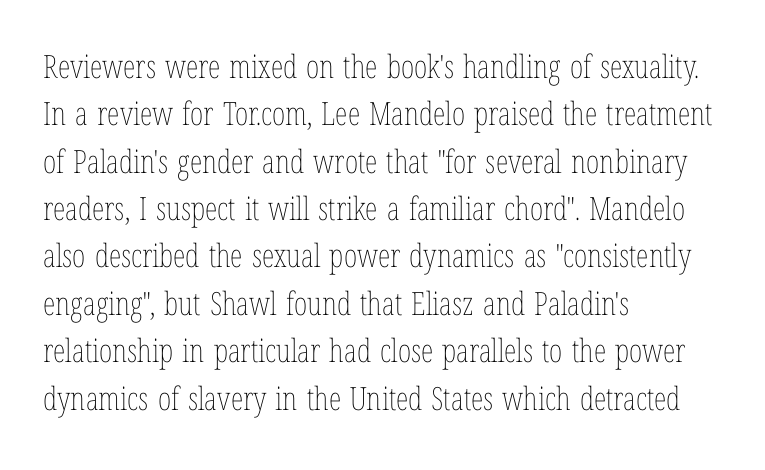
The image shows 32 px thin, condensed type, upright; set left-aligned, normal line spacing (1.48x), normal letter spacing, not underlined; low stroke contrast and a medium x-height.
